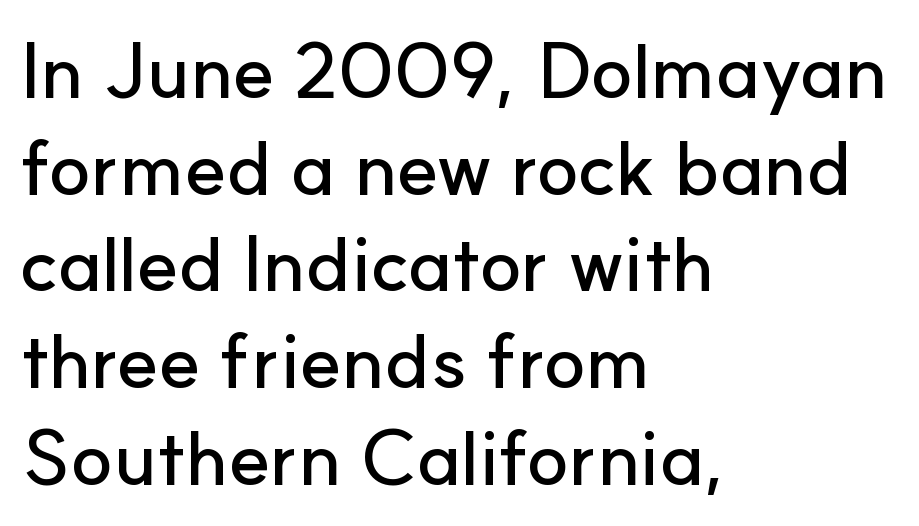
{"serif": "no", "italic": "no", "width": "normal", "stroke_contrast": "low", "x_height": "small", "monospaced": "no", "underline": "no", "align": "left", "line_spacing_ratio": 1.24, "letter_spacing": "normal", "letter_spacing_em": 0.0, "glyph_px": 78}
